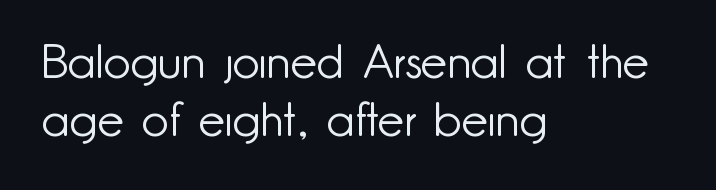
The image shows 47 px light sans-serif type, upright; set left-aligned, line spacing 1.23x, normal letter spacing, not underlined; low stroke contrast and a small x-height.
